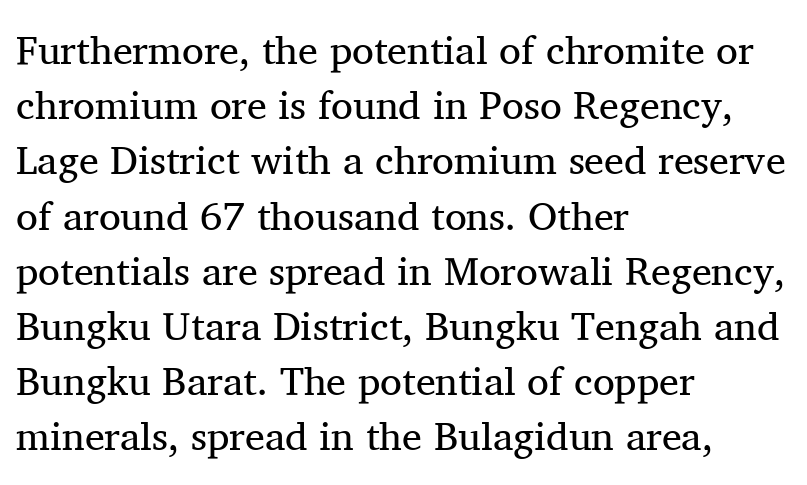
Between one letter and the next there's only the usual sliver of space. Stem width sits at or under what a default text font uses. Spacing verdict: proportional, widths tailored to each character. Is there much room between lines? A standard amount, neither cramped nor airy. A roman cut, with each character standing at attention.
